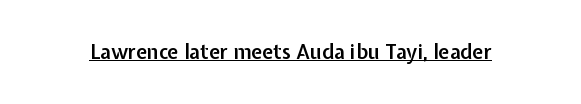
The image shows 20 px text type, upright; set normal letter spacing, underlined.
